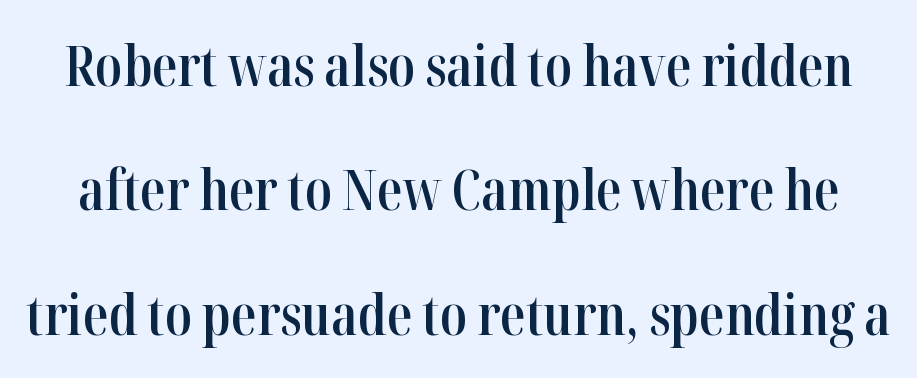
The image shows 56 px semibold, condensed serif type, upright; set loose line spacing (2.22x), normal letter spacing, not underlined; high stroke contrast and a medium x-height.
